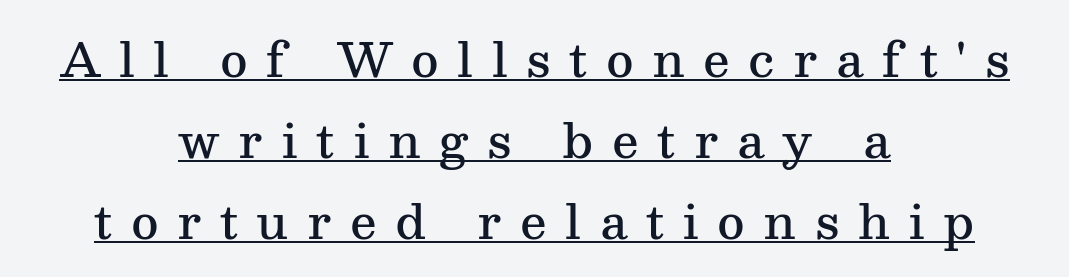
The image shows 47 px semibold serif type, upright; set centered, line spacing 1.72x, unusually wide letter spacing (+0.39 em), underlined; medium stroke contrast and a medium x-height.
